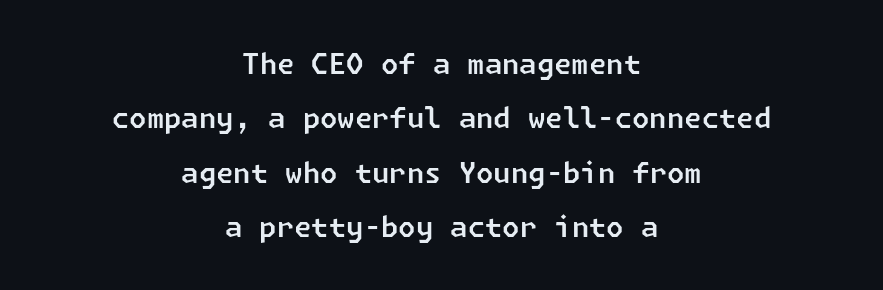
Q: Is the typeface a serif or a sans-serif typeface? A: Sans-serif.
Q: Is the text underlined? A: No.
Q: How is the paragraph aligned? A: Centered.
Q: Is the spacing between letters normal or unusually wide? A: Normal.
Q: Is the spacing between lines tight, normal or loose? A: Loose.
Q: Width (condensed, normal, or wide)? A: Normal.
Q: Stroke contrast? A: Low.
Q: x-height? A: Medium.
